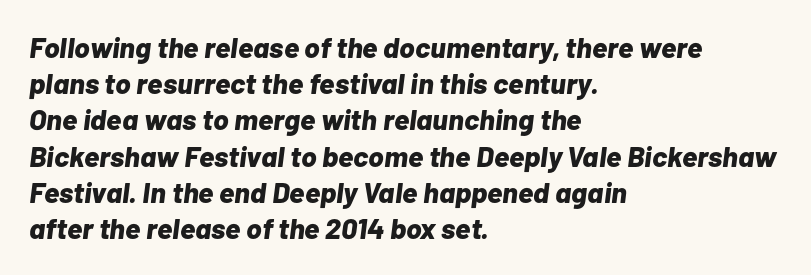
Q: Is the text bold? A: Yes.
Q: Is the text italic (slanted)? A: Yes, it leans right by about 7 degrees.
Q: Is the text underlined? A: No.
Q: How is the paragraph aligned? A: Left-aligned.
Q: Is the spacing between letters normal or unusually wide? A: Normal.
Q: Is the spacing between lines tight, normal or loose? A: Normal.
Q: Width (condensed, normal, or wide)? A: Normal.
Q: Stroke contrast? A: Low.
Q: x-height? A: Medium.
Q: Monospaced? A: No.
